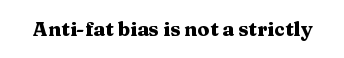
The image shows 20 px bold type, upright; set normal letter spacing, not underlined.
